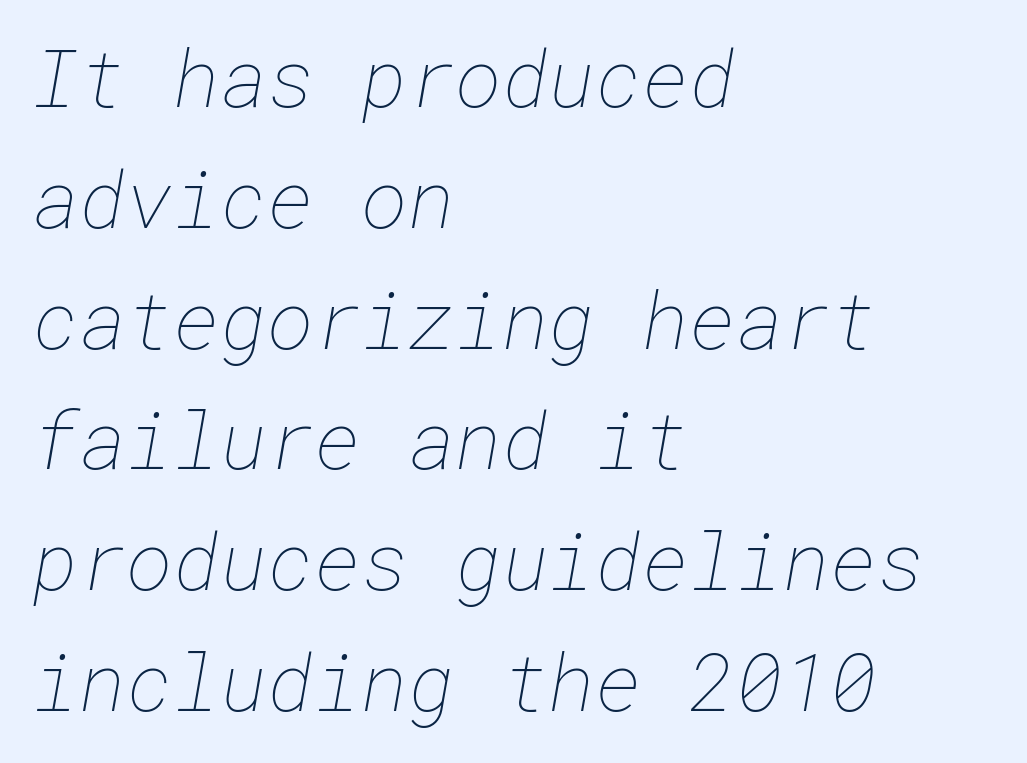
These lines sit exactly where default settings would place them. On a weight scale, this lands at 450 or below. The paragraph has a hard left edge and a soft right edge. The passage shown is not underscored anywhere. Each word holds together tightly as a unit, with standard inter-letter gaps.
